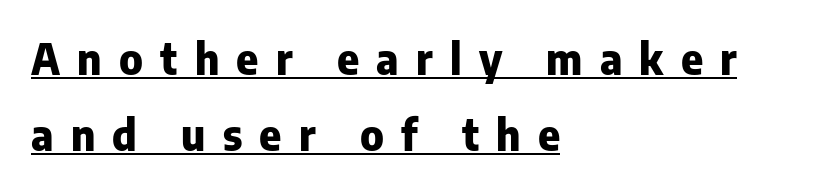
The image shows 42 px heavy sans-serif type, upright; set left-aligned, line spacing 1.8x, unusually wide letter spacing (+0.41 em), underlined; low stroke contrast and a medium x-height.
